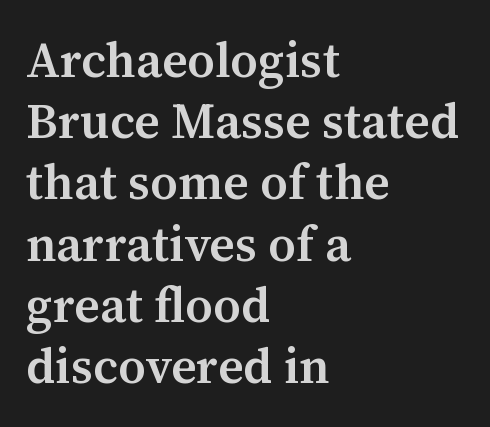
{"serif": "yes", "italic": "no", "bold": "semi", "weight": "semibold", "width": "normal", "stroke_contrast": "medium", "x_height": "medium", "monospaced": "no", "underline": "no", "align": "left", "line_spacing": "normal", "line_spacing_ratio": 1.25, "letter_spacing": "normal", "letter_spacing_em": 0.0, "glyph_px": 49}
